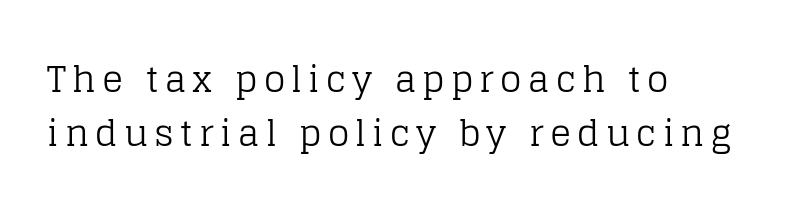
Q: Is the text bold? A: No.
Q: Is the text italic (slanted)? A: No, it is upright.
Q: Is the typeface a serif or a sans-serif typeface? A: Serif.
Q: Is the text underlined? A: No.
Q: How is the paragraph aligned? A: Left-aligned.
Q: Is the spacing between lines tight, normal or loose? A: Normal.
Q: Width (condensed, normal, or wide)? A: Normal.
Q: Stroke contrast? A: Low.
Q: x-height? A: Large.
Q: Monospaced? A: No.
